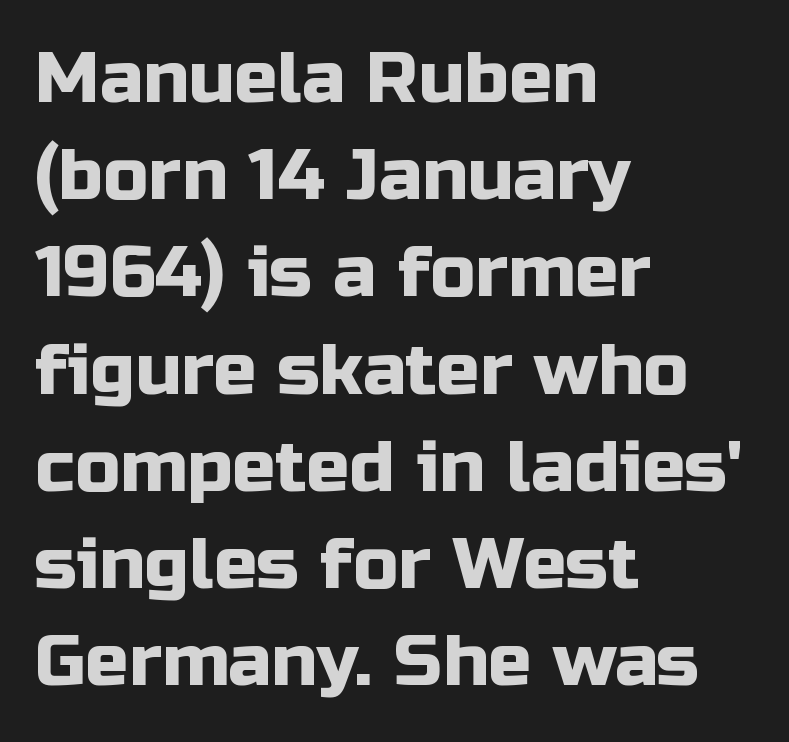
Q: Is the text italic (slanted)? A: No, it is upright.
Q: Is the typeface a serif or a sans-serif typeface? A: Sans-serif.
Q: Is the text underlined? A: No.
Q: How is the paragraph aligned? A: Left-aligned.
Q: Is the spacing between letters normal or unusually wide? A: Normal.
Q: Is the spacing between lines tight, normal or loose? A: Normal.
Q: Width (condensed, normal, or wide)? A: Normal.
Q: Stroke contrast? A: Low.
Q: x-height? A: Medium.
Q: Monospaced? A: No.
